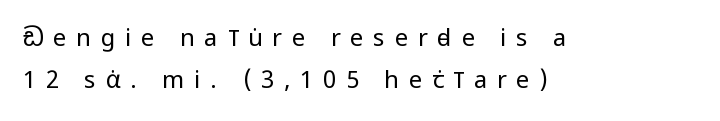
Q: Is the text bold? A: No.
Q: Is the text italic (slanted)? A: No, it is upright.
Q: Is the text underlined? A: No.
Q: How is the paragraph aligned? A: Left-aligned.
Q: Is the spacing between letters normal or unusually wide? A: Unusually wide.
